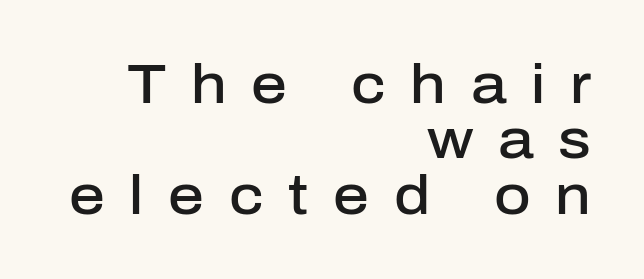
Q: Is the text bold? A: Semi-bold.
Q: Is the text italic (slanted)? A: No, it is upright.
Q: Is the typeface a serif or a sans-serif typeface? A: Sans-serif.
Q: Is the text underlined? A: No.
Q: How is the paragraph aligned? A: Right-aligned.
Q: Is the spacing between letters normal or unusually wide? A: Unusually wide.
Q: Is the spacing between lines tight, normal or loose? A: Tight.
Q: Width (condensed, normal, or wide)? A: Normal.
Q: Stroke contrast? A: Low.
Q: x-height? A: Medium.
Q: Monospaced? A: No.
